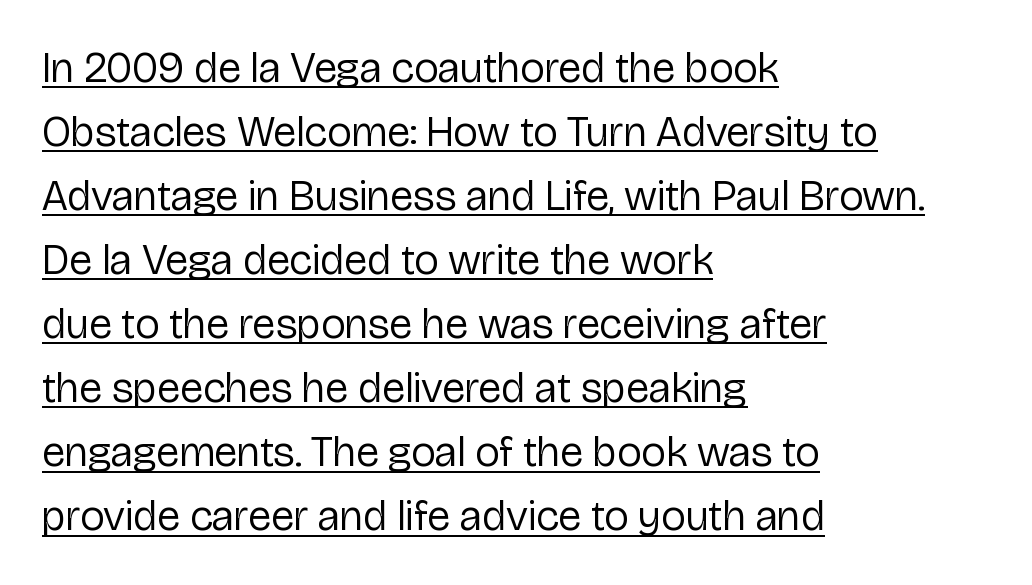
Q: Is the text bold? A: No.
Q: Is the text italic (slanted)? A: No, it is upright.
Q: Is the typeface a serif or a sans-serif typeface? A: Sans-serif.
Q: Is the text underlined? A: Yes.
Q: How is the paragraph aligned? A: Left-aligned.
Q: Is the spacing between letters normal or unusually wide? A: Normal.
Q: Is the spacing between lines tight, normal or loose? A: Normal.
Q: Width (condensed, normal, or wide)? A: Normal.
Q: Stroke contrast? A: Low.
Q: x-height? A: Medium.
Q: Monospaced? A: No.
